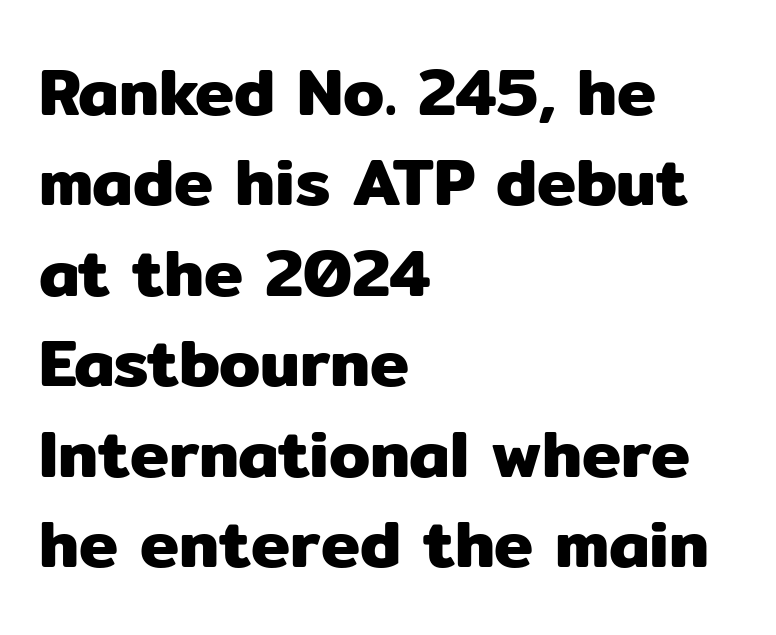
Q: Is the text italic (slanted)? A: No, it is upright.
Q: Is the typeface a serif or a sans-serif typeface? A: Sans-serif.
Q: Is the text underlined? A: No.
Q: How is the paragraph aligned? A: Left-aligned.
Q: Is the spacing between letters normal or unusually wide? A: Normal.
Q: Is the spacing between lines tight, normal or loose? A: Normal.
Q: Width (condensed, normal, or wide)? A: Normal.
Q: Stroke contrast? A: Low.
Q: x-height? A: Medium.
Q: Monospaced? A: No.
